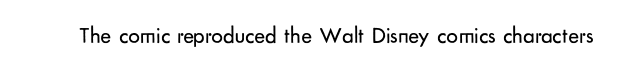
Q: Is the text bold? A: No.
Q: Is the text italic (slanted)? A: No, it is upright.
Q: Is the text underlined? A: No.
Q: Is the spacing between letters normal or unusually wide? A: Normal.
